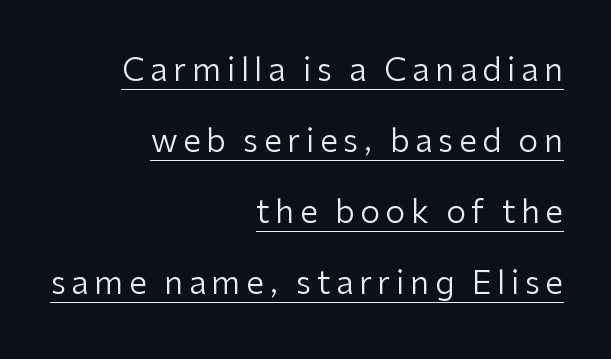
{"serif": "no", "italic": "no", "bold": "no", "weight": "regular", "width": "normal", "stroke_contrast": "low", "x_height": "medium", "monospaced": "no", "underline": "yes", "align": "right", "line_spacing": "loose", "line_spacing_ratio": 2.22, "glyph_px": 32}
